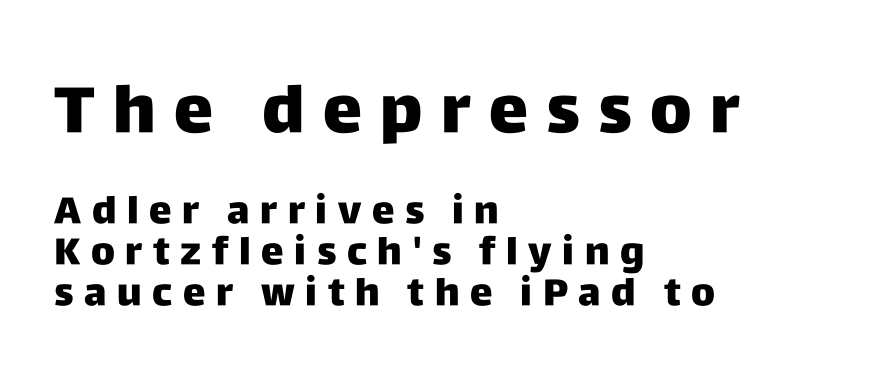
Q: Is the text italic (slanted)? A: No, it is upright.
Q: Is the typeface a serif or a sans-serif typeface? A: Sans-serif.
Q: Is the text underlined? A: No.
Q: How is the paragraph aligned? A: Left-aligned.
Q: Is the spacing between letters normal or unusually wide? A: Unusually wide.
Q: Is the spacing between lines tight, normal or loose? A: Tight.
Q: Which block of text is set in a larger size, the first (top) or the second (bottom)? A: The first (top) one.
Q: Width (condensed, normal, or wide)? A: Normal.
Q: Stroke contrast? A: Low.
Q: x-height? A: Large.
Q: Monospaced? A: No.
